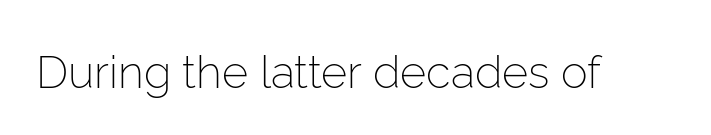
The text was rendered using a sans face with plain stroke endings. Tracking value appears to be zero — textbook default spacing. The cut favours lightness, reaching ordinary text weight at its darkest. This is the regular roman posture of the typeface. Spacing verdict: proportional, widths tailored to each character.
